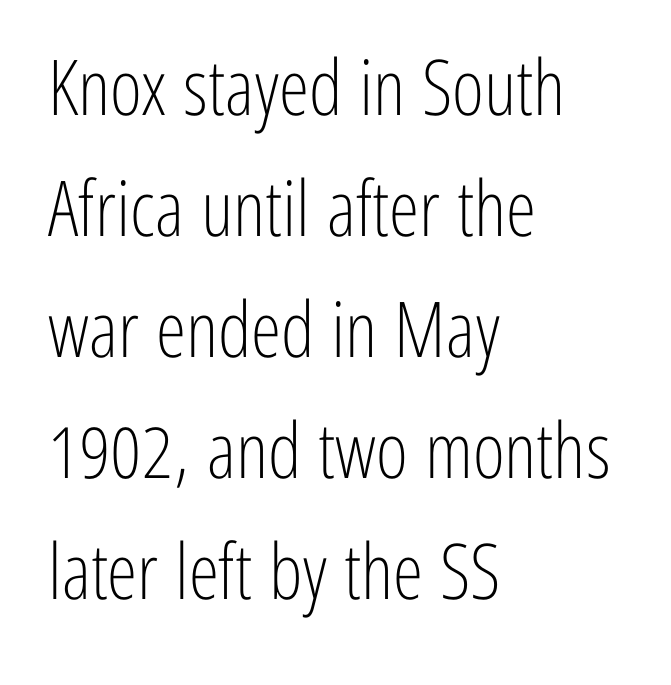
{"serif": "no", "italic": "no", "bold": "no", "weight": "light", "width": "condensed", "stroke_contrast": "low", "x_height": "medium", "monospaced": "no", "underline": "no", "align": "left", "line_spacing": "normal", "line_spacing_ratio": 1.57, "letter_spacing": "normal", "letter_spacing_em": 0.0, "glyph_px": 77}
